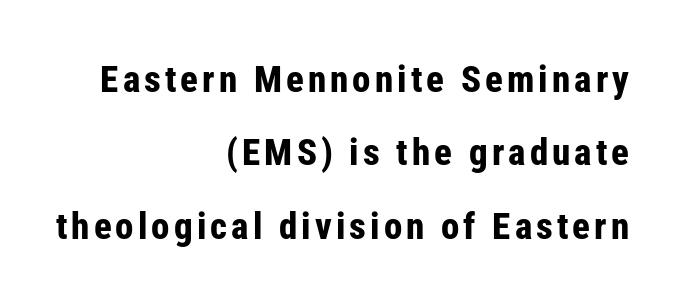
Tall strokes in this sample are plumb rather than angled. Proportional: the letters do not fall into vertical columns. The passage shown is typeset with a sans-serif family. A bare baseline throughout the passage. How heavy is the stroke? Heavy — this is a bold.
